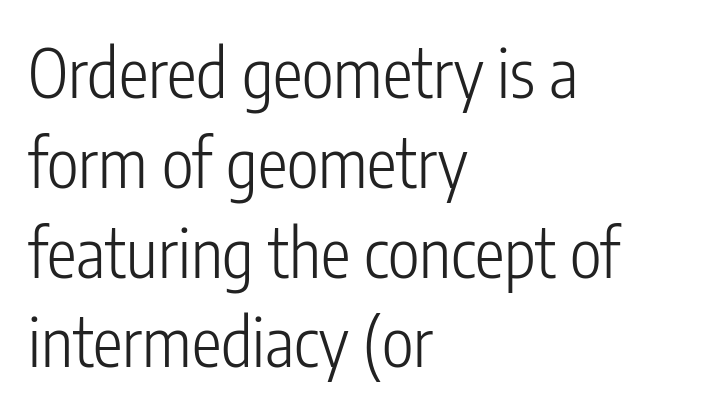
{"serif": "no", "italic": "no", "bold": "no", "weight": "light", "width": "condensed", "stroke_contrast": "low", "x_height": "medium", "monospaced": "no", "underline": "no", "align": "left", "line_spacing": "normal", "line_spacing_ratio": 1.34, "letter_spacing": "normal", "letter_spacing_em": 0.0, "glyph_px": 67}
